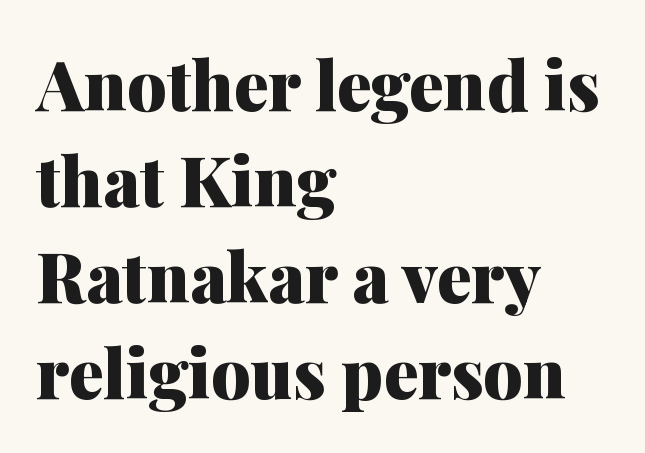
Compared with typical paragraphs, the rows here are spaced about the same. Stroke terminals: seriffed. Type without underlining. Varying glyph widths throughout — classic text-font behaviour.
